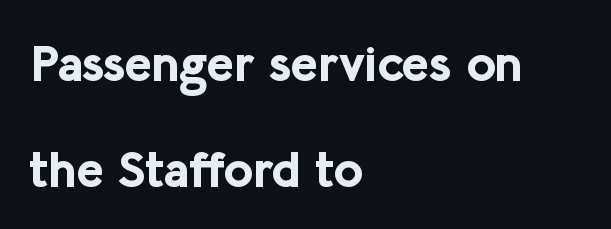
Q: Is the text bold? A: Yes.
Q: Is the text italic (slanted)? A: No, it is upright.
Q: Is the typeface a serif or a sans-serif typeface? A: Sans-serif.
Q: Is the text underlined? A: No.
Q: How is the paragraph aligned? A: Left-aligned.
Q: Is the spacing between letters normal or unusually wide? A: Normal.
Q: Is the spacing between lines tight, normal or loose? A: Loose.
Q: Width (condensed, normal, or wide)? A: Normal.
Q: Stroke contrast? A: Low.
Q: x-height? A: Medium.
Q: Monospaced? A: No.
